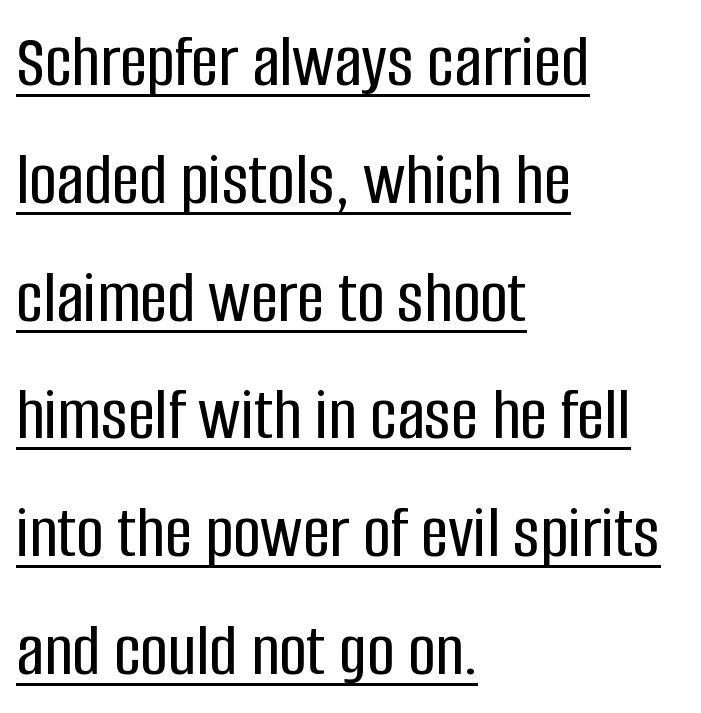
Q: Is the text italic (slanted)? A: No, it is upright.
Q: Is the typeface a serif or a sans-serif typeface? A: Sans-serif.
Q: Is the text underlined? A: Yes.
Q: How is the paragraph aligned? A: Left-aligned.
Q: Is the spacing between letters normal or unusually wide? A: Normal.
Q: Is the spacing between lines tight, normal or loose? A: Normal.
Q: Width (condensed, normal, or wide)? A: Condensed.
Q: Stroke contrast? A: Low.
Q: x-height? A: Large.
Q: Monospaced? A: No.
